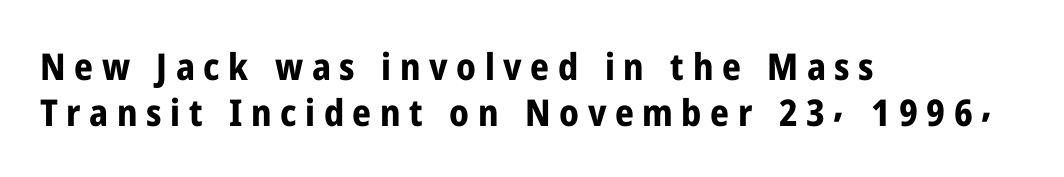
{"serif": "no", "italic": "no", "bold": "yes", "weight": "bold", "width": "condensed", "stroke_contrast": "low", "x_height": "medium", "monospaced": "no", "underline": "no", "align": "left", "line_spacing_ratio": 1.23, "letter_spacing": "wide", "letter_spacing_em": 0.23, "glyph_px": 37}
